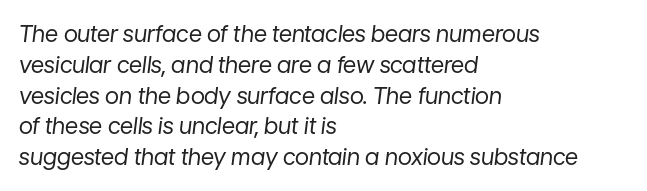
{"italic": "yes", "lean": "right", "slant_degrees": 7, "bold": "no", "underline": "no", "align": "left", "line_spacing": "normal", "line_spacing_ratio": 1.34, "letter_spacing": "normal", "letter_spacing_em": 0.0, "glyph_px": 23}
